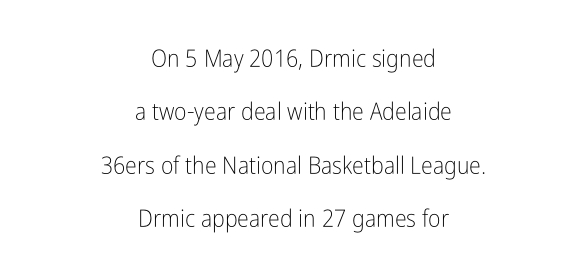
Unbolded letterforms with no extra heft. Horizontal alignment here is central, giving a formal, balanced look. The letters stand straight up with perfectly vertical stems. The rendering keeps characters at their native spacing. These lines stand farther apart than default settings would place them. Check under the words: just untouched page.
